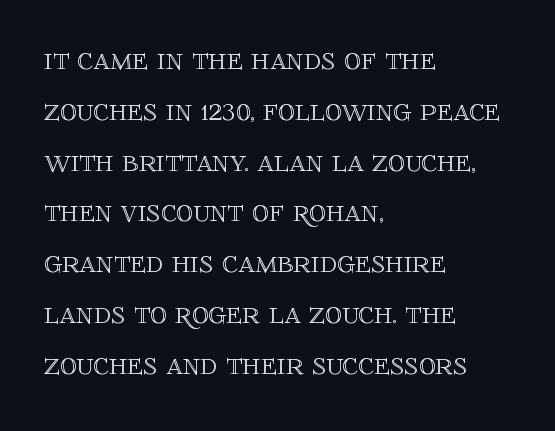
The image shows 33 px text type, upright; set left-aligned, normal line spacing (1.54x), normal letter spacing, not underlined; a large x-height.
